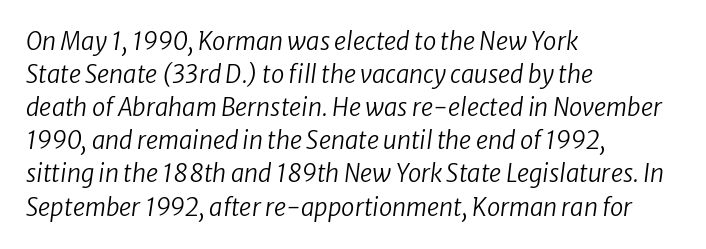
The image shows 24 px text type, italic (leaning right); set left-aligned, normal line spacing (1.38x), normal letter spacing, not underlined.
